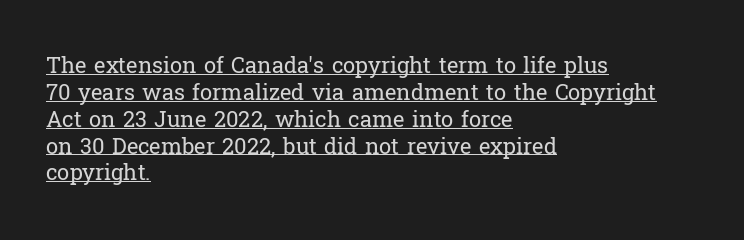
A student would call this left alignment; a typographer would say flush left, rag right. Vertical stems look standard width or narrower in stroke. Glyph-to-glyph distance matches everyday printed text. Posture: upright roman. Students, observe the line beneath the letters — that is underlining.
